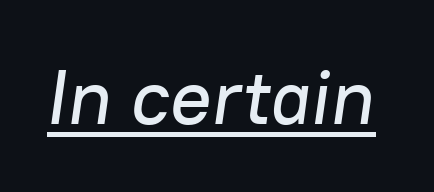
The image shows 77 px text type, italic (leaning right); set normal letter spacing, underlined; low stroke contrast and a medium x-height.
